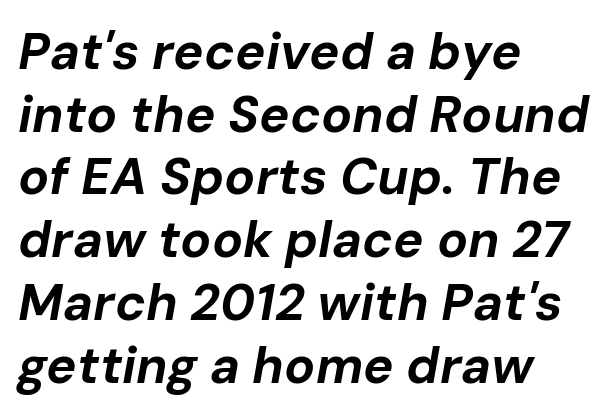
{"italic": "yes", "lean": "right", "slant_degrees": 10, "bold": "yes", "weight": "bold", "width": "normal", "stroke_contrast": "low", "x_height": "medium", "monospaced": "no", "underline": "no", "align": "left", "line_spacing_ratio": 1.23, "letter_spacing": "normal", "letter_spacing_em": 0.0, "glyph_px": 51}
